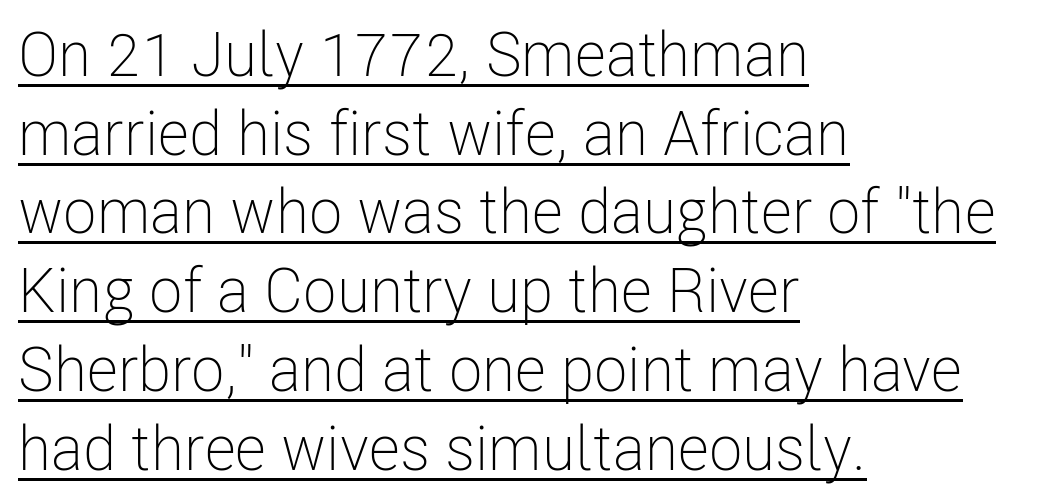
{"serif": "no", "italic": "no", "bold": "no", "weight": "light", "width": "condensed", "stroke_contrast": "low", "x_height": "medium", "monospaced": "no", "underline": "yes", "align": "left", "line_spacing": "normal", "line_spacing_ratio": 1.27, "letter_spacing": "normal", "letter_spacing_em": 0.0, "glyph_px": 62}
